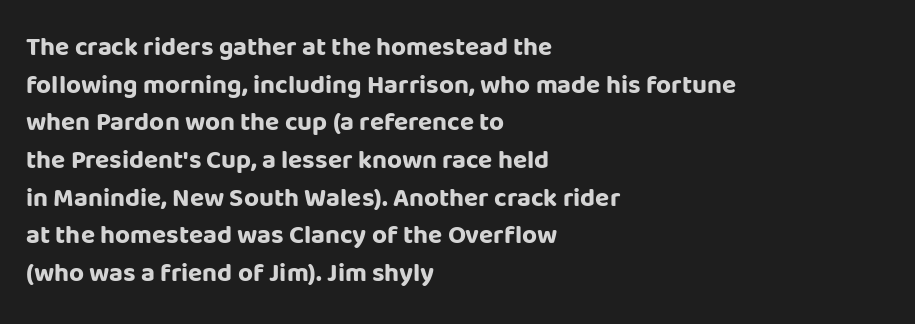
The image shows 26 px bold type, upright; set left-aligned, normal line spacing (1.45x), normal letter spacing, not underlined.
